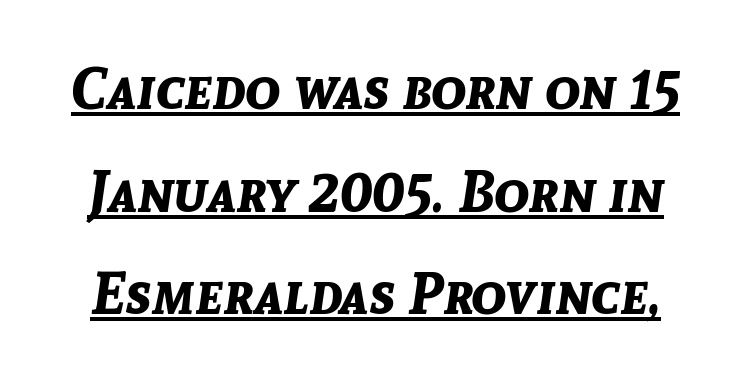
This rendering features underlined lettering. Do the characters align in a grid? No, the font is proportional. On the weight axis this lands at bold, roughly 700. Notice how the stems are inclined rather than vertical — that's the hallmark of italics. Nobody touched the tracking dial on this one.
